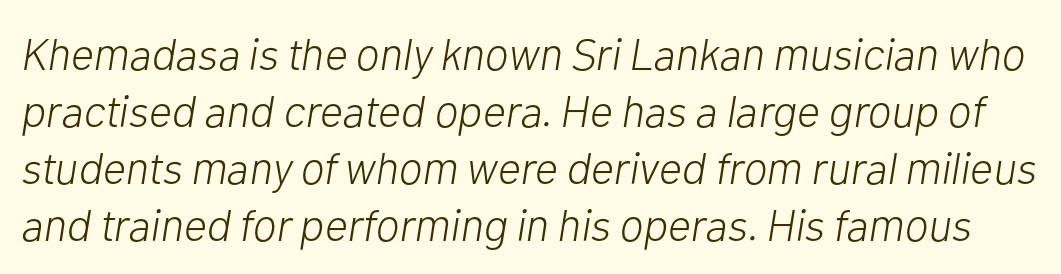
{"italic": "yes", "lean": "right", "slant_degrees": 10, "bold": "no", "weight": "light", "width": "normal", "stroke_contrast": "low", "x_height": "medium", "monospaced": "no", "underline": "no", "line_spacing": "normal", "line_spacing_ratio": 1.27, "letter_spacing": "normal", "letter_spacing_em": 0.0, "glyph_px": 45}
